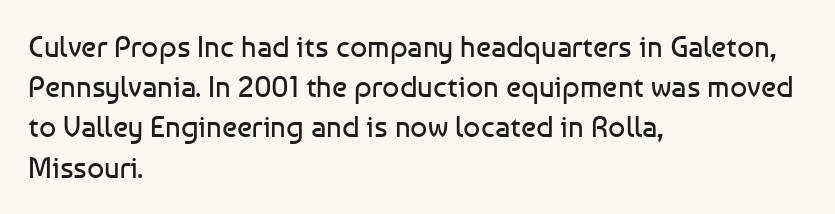
Is the block centered? No — it sits flush against the left margin. Beneath every word, the page is bare. Grotesque or geometric, the face here clearly has no serifs. Look at the tracking — it's just the regular setting, nothing added. Line spacing here is normal. Here the designer chose a conventional face with non-uniform glyph widths.
